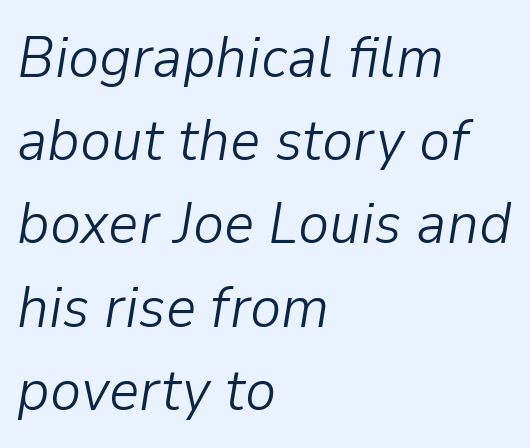
The image shows 59 px light type, italic (leaning right); set left-aligned, normal line spacing (1.41x), normal letter spacing, not underlined; low stroke contrast and a medium x-height.
